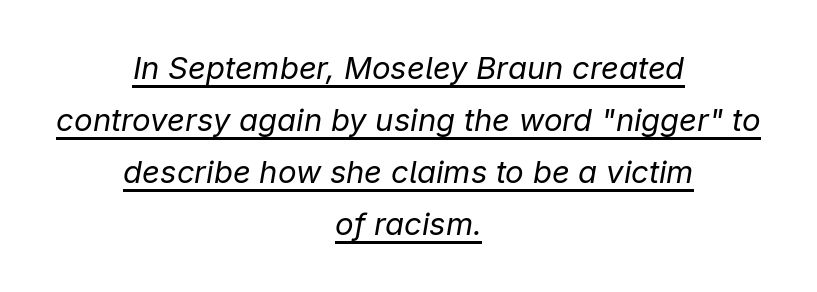
{"italic": "yes", "lean": "right", "slant_degrees": 9, "bold": "no", "weight": "regular", "width": "normal", "stroke_contrast": "low", "x_height": "medium", "monospaced": "no", "underline": "yes", "align": "center", "line_spacing": "normal", "line_spacing_ratio": 1.68, "letter_spacing": "normal", "letter_spacing_em": 0.0, "glyph_px": 31}
